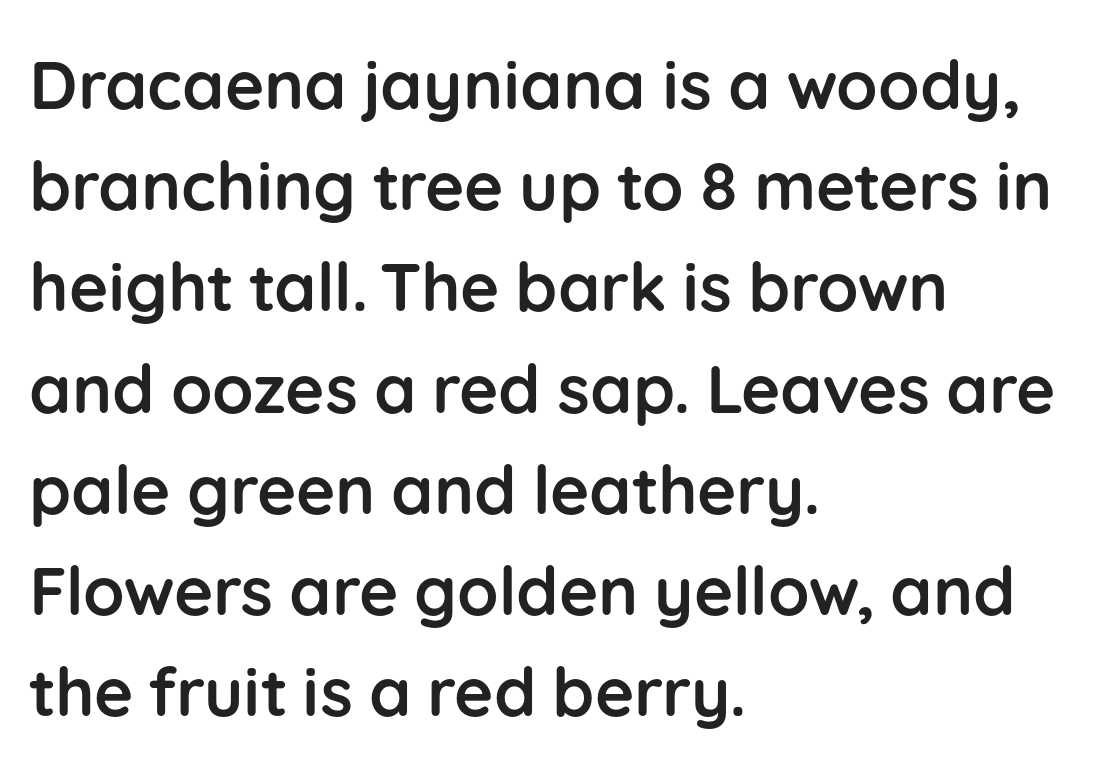
The image shows 67 px semibold sans-serif type, upright; set left-aligned, normal line spacing (1.51x), normal letter spacing, not underlined; low stroke contrast and a medium x-height.
